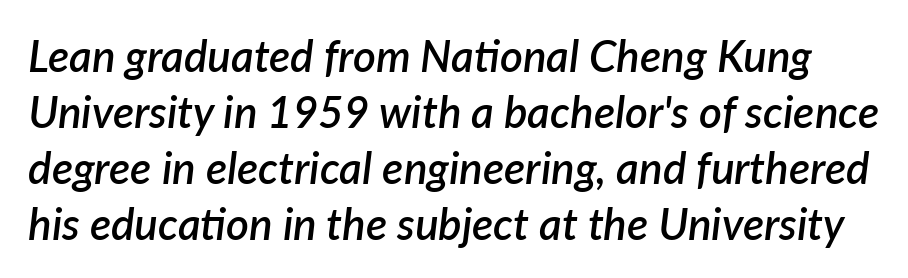
The image shows 44 px semibold type, italic (leaning right); set normal line spacing (1.27x), normal letter spacing, not underlined; low stroke contrast and a medium x-height.
